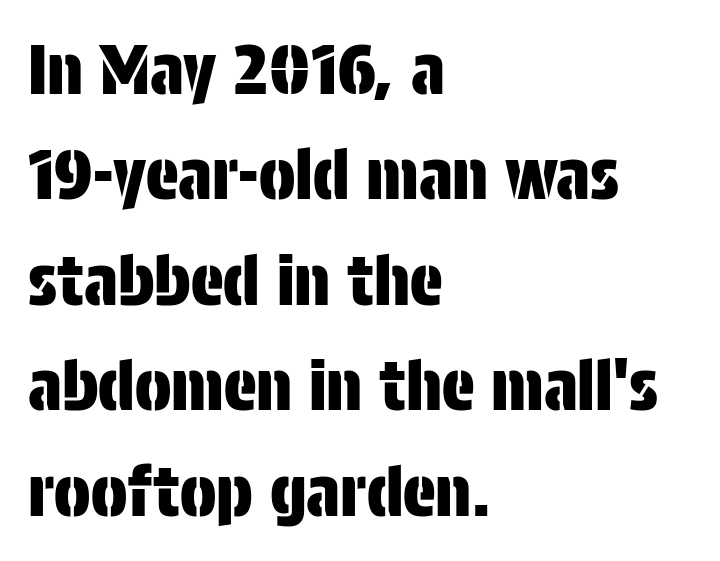
Compared with a centered layout, this one pins lines to the left instead. Characters remain perfectly vertical along every line. Regarding leading, the lines here are spaced in the standard way. A typesetter would call this zero additional tracking. A typesetter would call this proportional, since set widths differ per character. Does the type have serifs? No, each stem ends abruptly.
